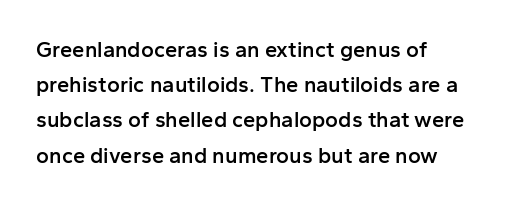
The image shows 22 px text type, upright; set left-aligned, normal line spacing (1.6x), normal letter spacing, not underlined.
